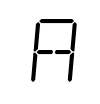
Unmarked baselines from the first word to the last. Look at the bottom of the vertical strokes: they flare into serifs here. The letterforms sit at book weight or below. The tracking jumps out immediately: characters are airy and widely separated.
